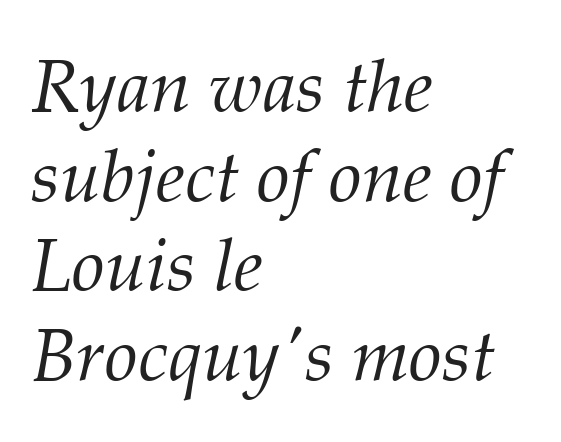
Q: Is the text bold? A: No.
Q: Is the text italic (slanted)? A: Yes, it leans right by about 12 degrees.
Q: Is the typeface a serif or a sans-serif typeface? A: Serif.
Q: Is the text underlined? A: No.
Q: How is the paragraph aligned? A: Left-aligned.
Q: Is the spacing between letters normal or unusually wide? A: Normal.
Q: Width (condensed, normal, or wide)? A: Normal.
Q: Stroke contrast? A: Medium.
Q: x-height? A: Medium.
Q: Monospaced? A: No.
